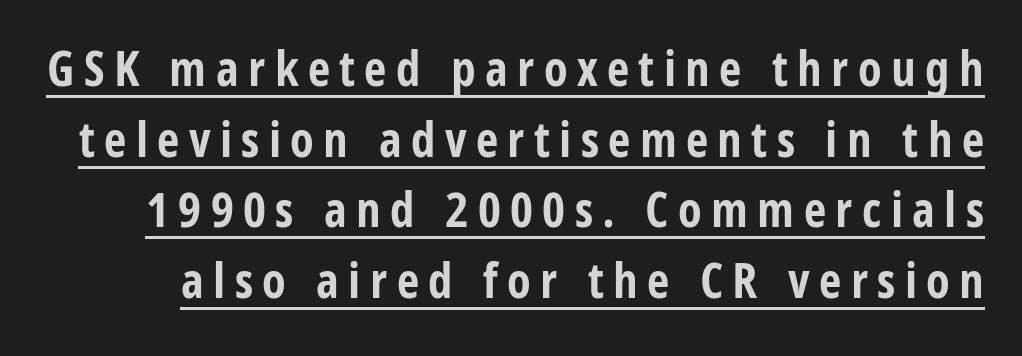
The image shows 49 px bold, condensed sans-serif type, upright; set normal line spacing (1.44x), underlined; low stroke contrast and a large x-height.
